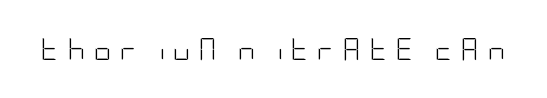
Q: Is the text bold? A: No.
Q: Is the text italic (slanted)? A: No, it is upright.
Q: Is the text underlined? A: No.
Q: Is the spacing between letters normal or unusually wide? A: Unusually wide.
